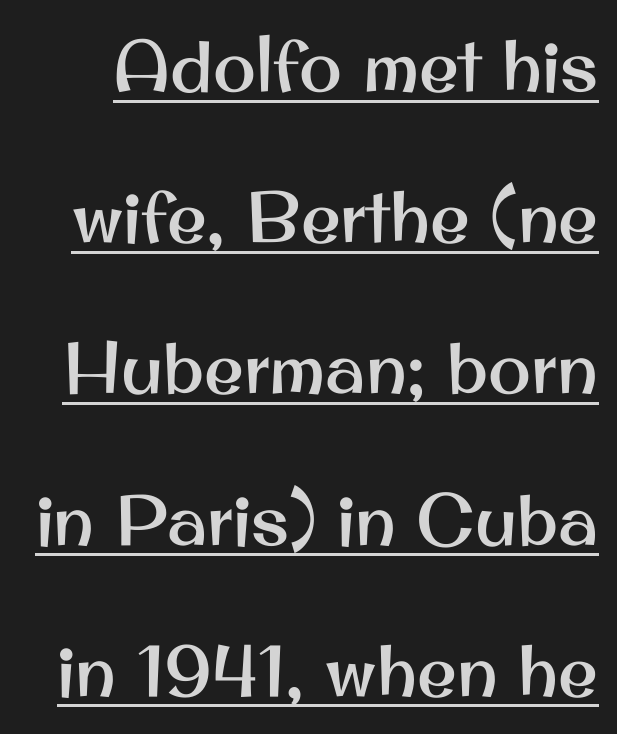
{"serif": "no", "italic": "no", "width": "normal", "stroke_contrast": "medium", "x_height": "small", "monospaced": "no", "underline": "yes", "line_spacing": "loose", "line_spacing_ratio": 2.1, "letter_spacing": "normal", "letter_spacing_em": 0.0, "glyph_px": 72}
